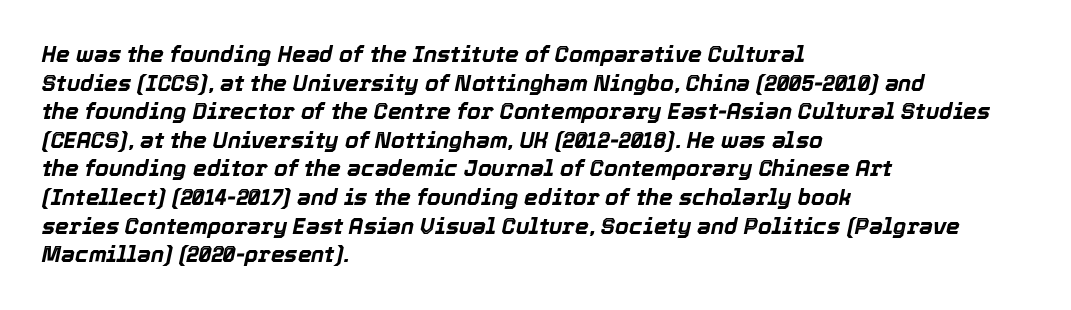
{"italic": "yes", "lean": "right", "slant_degrees": 12, "bold": "yes", "underline": "no", "align": "left", "line_spacing": "normal", "line_spacing_ratio": 1.3, "letter_spacing": "normal", "letter_spacing_em": 0.0, "glyph_px": 22}
